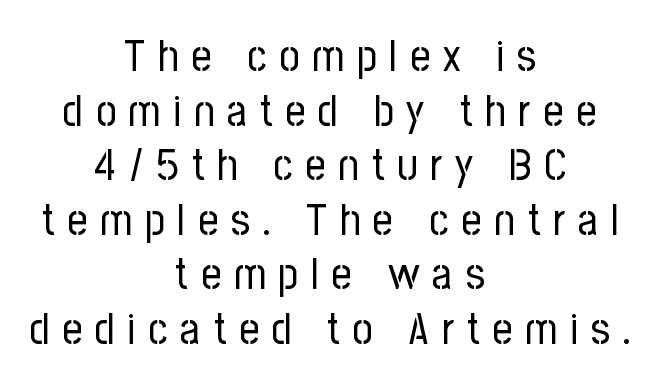
The image shows 44 px regular-weight, condensed sans-serif type, upright; set centered, line spacing 1.24x, unusually wide letter spacing (+0.29 em), not underlined; low stroke contrast and a medium x-height.
